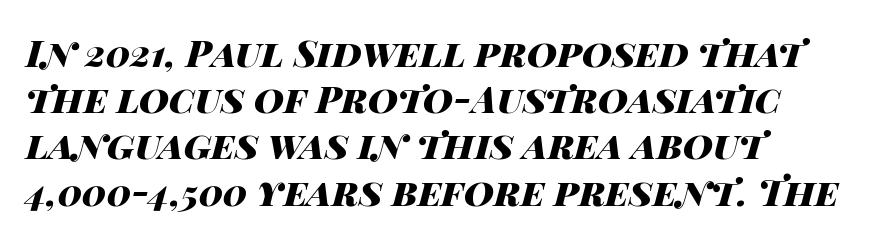
Q: Is the text bold? A: Yes.
Q: Is the text italic (slanted)? A: Yes, it leans right by about 14 degrees.
Q: Is the text underlined? A: No.
Q: How is the paragraph aligned? A: Left-aligned.
Q: Is the spacing between letters normal or unusually wide? A: Normal.
Q: Is the spacing between lines tight, normal or loose? A: Normal.
Q: Width (condensed, normal, or wide)? A: Wide.
Q: Stroke contrast? A: High.
Q: x-height? A: Large.
Q: Monospaced? A: No.
